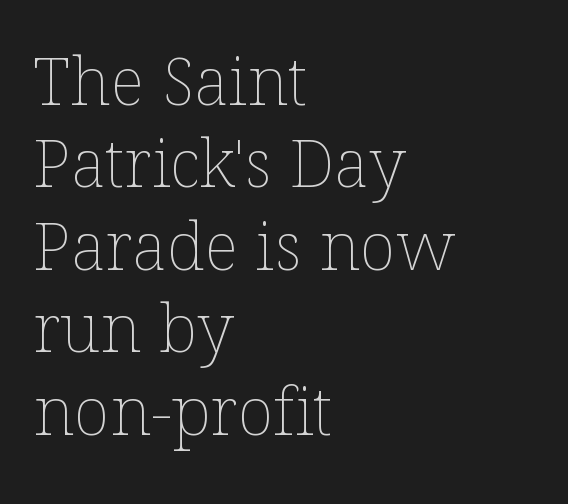
Q: Is the text bold? A: No.
Q: Is the text italic (slanted)? A: No, it is upright.
Q: Is the text underlined? A: No.
Q: How is the paragraph aligned? A: Left-aligned.
Q: Is the spacing between letters normal or unusually wide? A: Normal.
Q: Width (condensed, normal, or wide)? A: Normal.
Q: Stroke contrast? A: Low.
Q: x-height? A: Medium.
Q: Monospaced? A: No.
